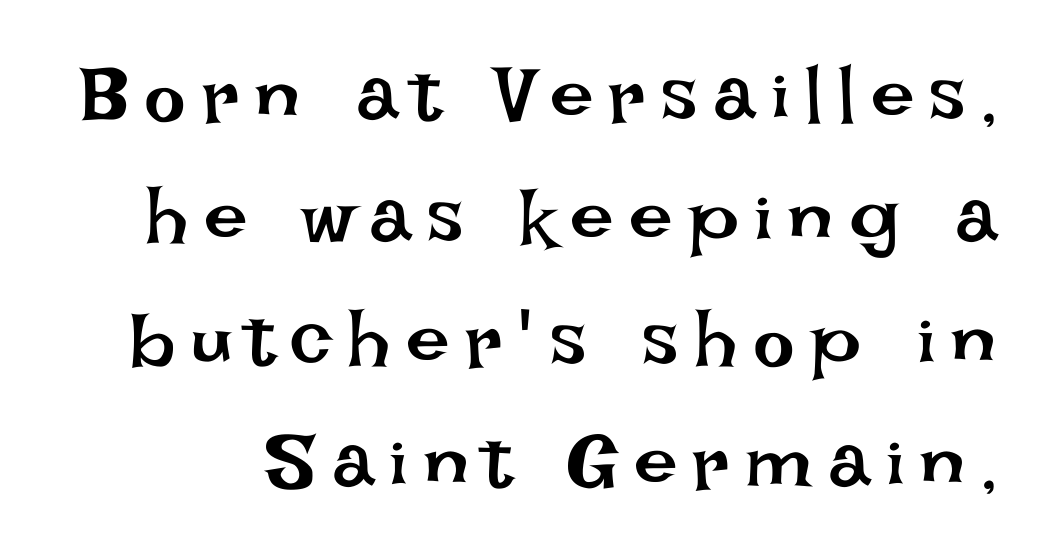
Q: Is the text bold? A: No.
Q: Is the text italic (slanted)? A: No, it is upright.
Q: Is the text underlined? A: No.
Q: Is the spacing between letters normal or unusually wide? A: Unusually wide.
Q: Is the spacing between lines tight, normal or loose? A: Normal.
Q: Width (condensed, normal, or wide)? A: Normal.
Q: Stroke contrast? A: Low.
Q: x-height? A: Large.
Q: Monospaced? A: No.
